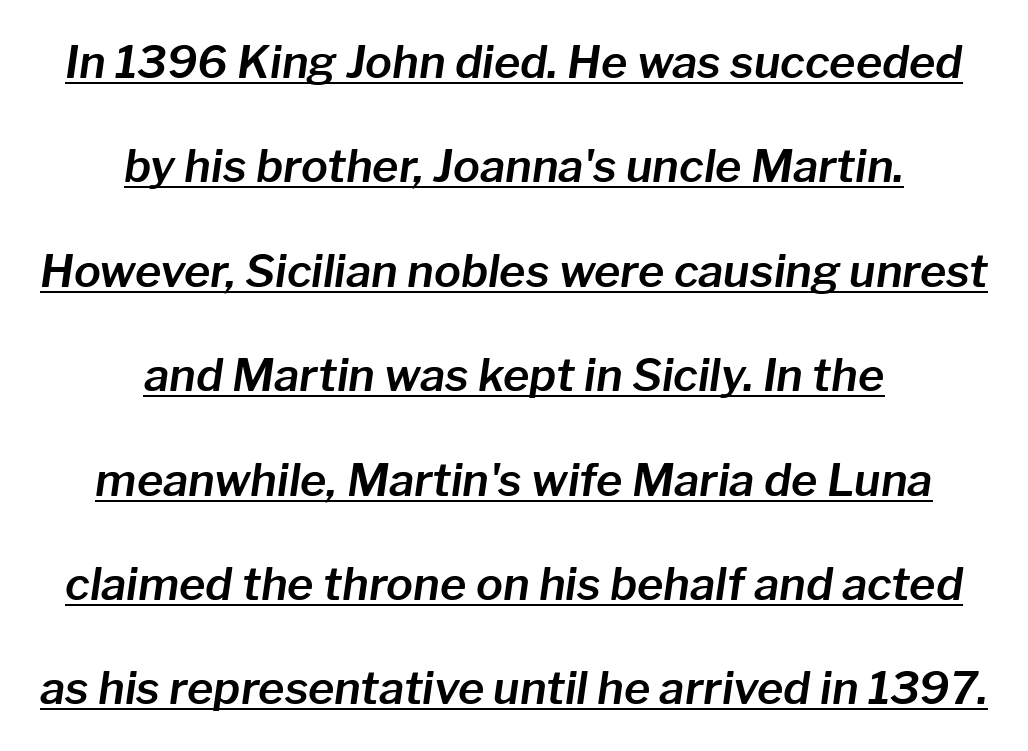
The image shows 45 px text type, italic (leaning right); set centered, loose line spacing (2.32x), normal letter spacing, underlined; low stroke contrast and a medium x-height.
